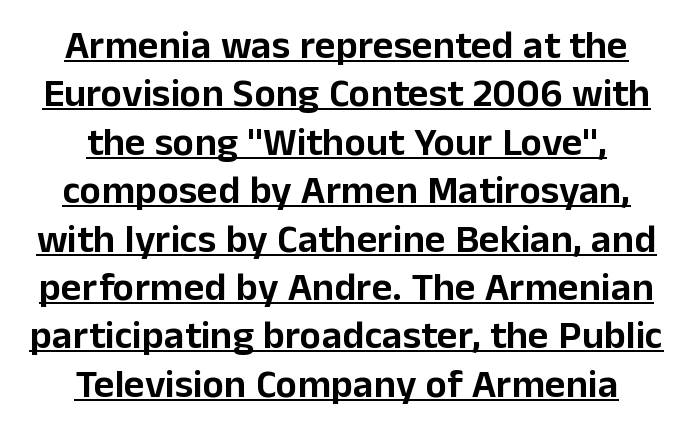
Q: Is the text italic (slanted)? A: No, it is upright.
Q: Is the typeface a serif or a sans-serif typeface? A: Sans-serif.
Q: Is the text underlined? A: Yes.
Q: How is the paragraph aligned? A: Centered.
Q: Is the spacing between letters normal or unusually wide? A: Normal.
Q: Width (condensed, normal, or wide)? A: Normal.
Q: Stroke contrast? A: Low.
Q: x-height? A: Medium.
Q: Monospaced? A: No.
